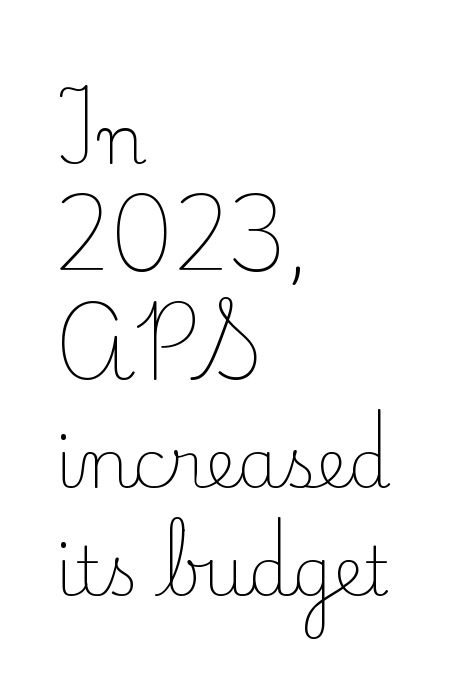
Q: Is the text bold? A: No.
Q: Is the text italic (slanted)? A: No, it is upright.
Q: Is the typeface a serif or a sans-serif typeface? A: Serif.
Q: Is the text underlined? A: No.
Q: How is the paragraph aligned? A: Left-aligned.
Q: Is the spacing between letters normal or unusually wide? A: Normal.
Q: Is the spacing between lines tight, normal or loose? A: Normal.
Q: Width (condensed, normal, or wide)? A: Normal.
Q: Stroke contrast? A: Low.
Q: x-height? A: Small.
Q: Monospaced? A: No.
